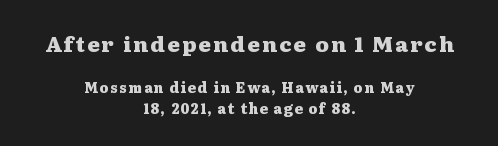
Q: Is the text bold? A: Yes.
Q: Is the text italic (slanted)? A: No, it is upright.
Q: Is the text underlined? A: No.
Q: How is the paragraph aligned? A: Centered.
Q: Is the spacing between lines tight, normal or loose? A: Normal.
Q: Which block of text is set in a larger size, the first (top) or the second (bottom)? A: The first (top) one.
